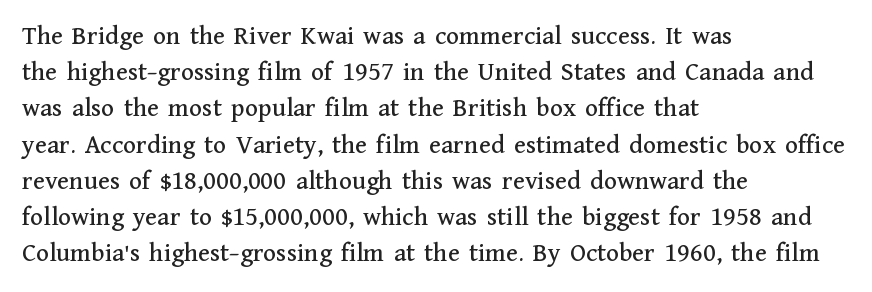
The image shows 27 px text type, upright; set left-aligned, normal line spacing (1.34x), normal letter spacing, not underlined.
